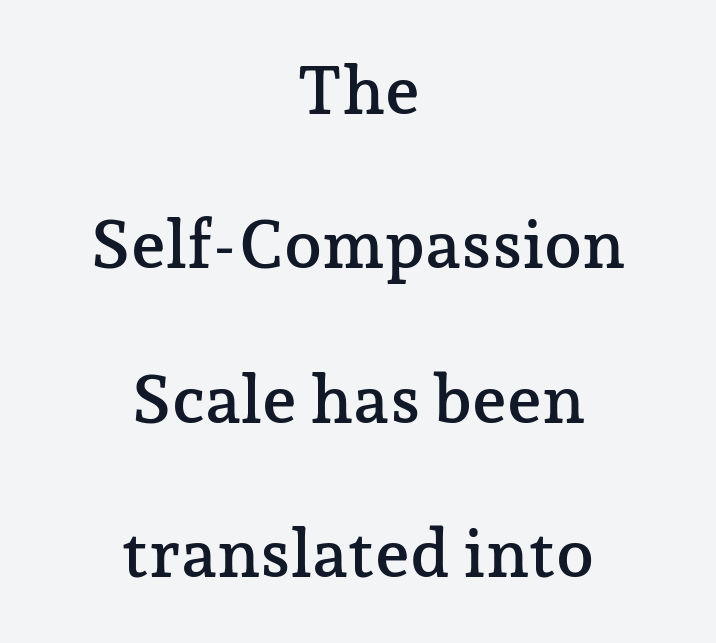
Q: Is the text italic (slanted)? A: No, it is upright.
Q: Is the typeface a serif or a sans-serif typeface? A: Serif.
Q: Is the text underlined? A: No.
Q: How is the paragraph aligned? A: Centered.
Q: Is the spacing between letters normal or unusually wide? A: Normal.
Q: Is the spacing between lines tight, normal or loose? A: Loose.
Q: Width (condensed, normal, or wide)? A: Normal.
Q: Stroke contrast? A: Low.
Q: x-height? A: Medium.
Q: Monospaced? A: No.
